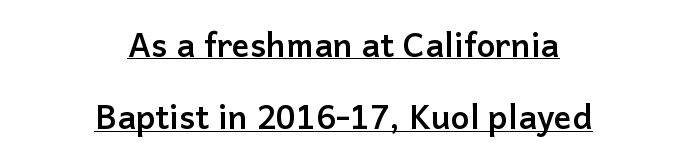
{"serif": "no", "italic": "no", "bold": "yes", "weight": "semibold", "width": "normal", "stroke_contrast": "low", "x_height": "medium", "monospaced": "no", "underline": "yes", "align": "center", "line_spacing": "loose", "line_spacing_ratio": 2.19, "letter_spacing": "normal", "letter_spacing_em": 0.0, "glyph_px": 33}
